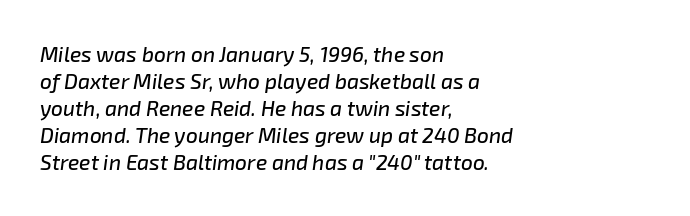
The image shows 21 px text type, italic (leaning right); set left-aligned, normal line spacing (1.29x), normal letter spacing, not underlined.
